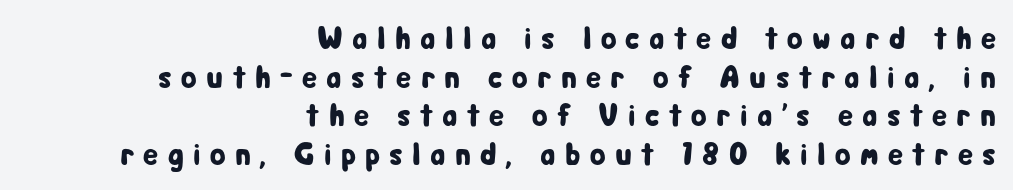
{"serif": "no", "italic": "no", "width": "condensed", "stroke_contrast": "low", "x_height": "medium", "monospaced": "no", "underline": "no", "align": "right", "line_spacing_ratio": 1.21, "letter_spacing": "wide", "letter_spacing_em": 0.29, "glyph_px": 32}
